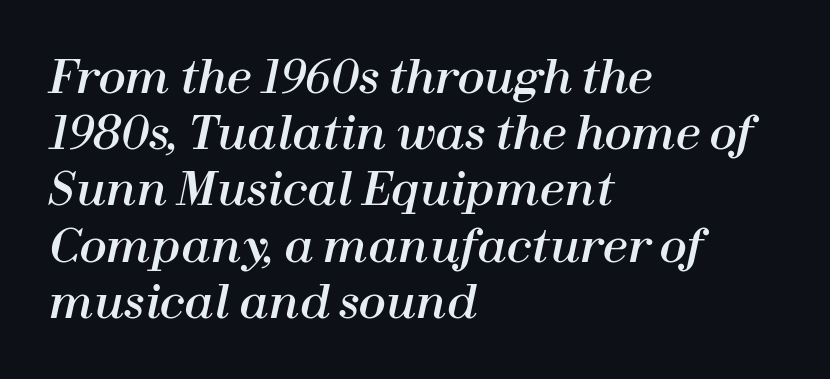
{"italic": "yes", "lean": "right", "slant_degrees": 12, "width": "normal", "stroke_contrast": "high", "x_height": "medium", "monospaced": "no", "underline": "no", "align": "left", "line_spacing": "normal", "line_spacing_ratio": 1.25, "letter_spacing": "normal", "letter_spacing_em": 0.0, "glyph_px": 45}
